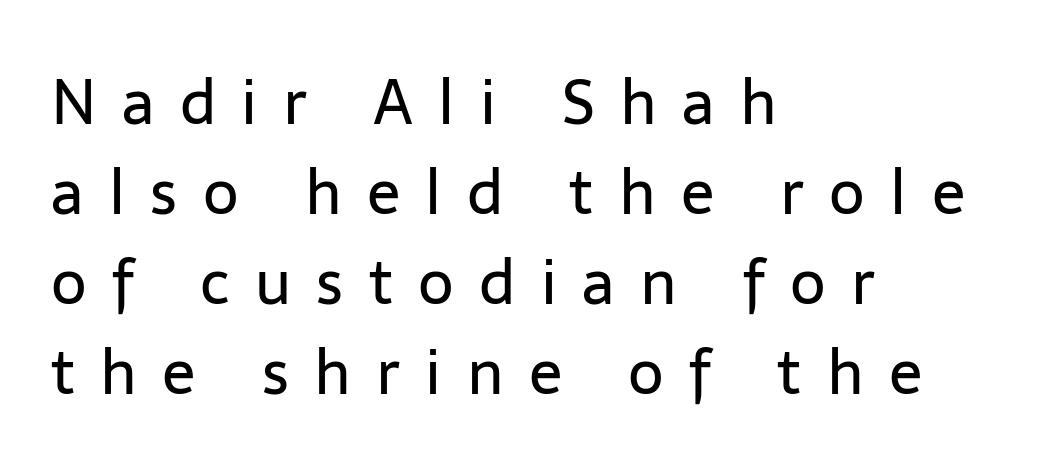
No italicization has been applied; the sample stays upright. The gaps between neighbouring characters are conspicuously large. Heft: none added — not bold. Beneath every word, the page is bare. Reading down the column, the eye jumps a familiar distance to each next line. Casual observation: everything's shoved over to the left.
